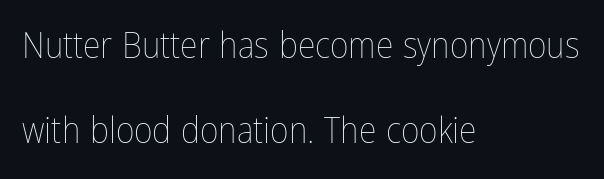
The image shows 36 px thin, condensed type, upright; set left-aligned, loose line spacing (2.35x), normal letter spacing, not underlined; low stroke contrast and a medium x-height.
